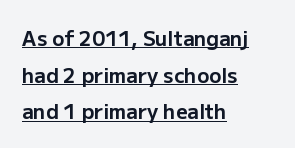
The image shows 20 px bold type, upright; set left-aligned, line spacing 1.83x, normal letter spacing, underlined.
